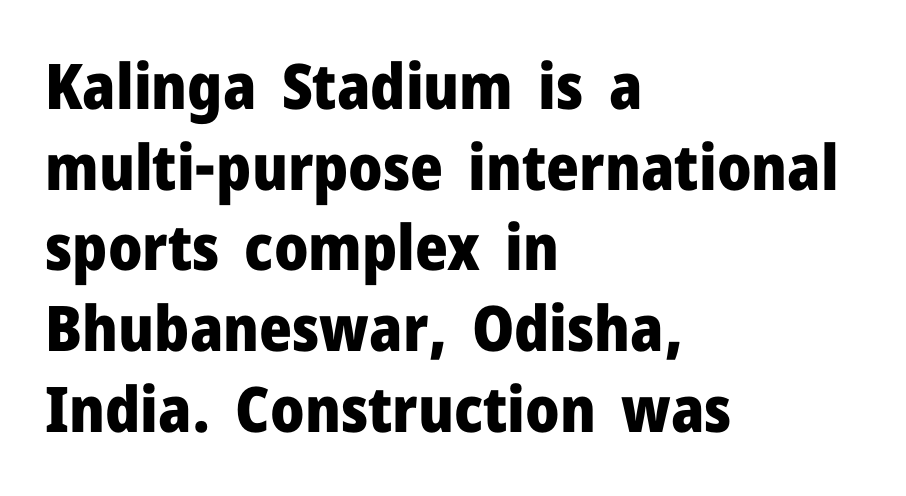
{"serif": "no", "italic": "no", "bold": "yes", "weight": "heavy", "width": "normal", "stroke_contrast": "low", "x_height": "medium", "monospaced": "no", "underline": "no", "align": "left", "line_spacing": "normal", "line_spacing_ratio": 1.28, "letter_spacing": "normal", "letter_spacing_em": 0.0, "glyph_px": 63}
